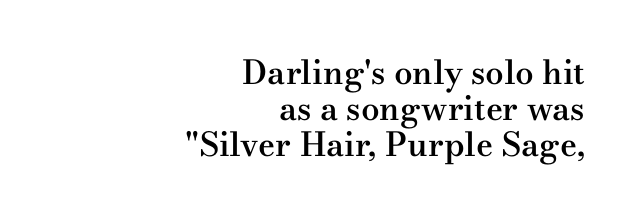
{"serif": "yes", "italic": "no", "bold": "semi", "weight": "semibold", "width": "wide", "stroke_contrast": "medium", "x_height": "small", "monospaced": "no", "underline": "no", "align": "right", "line_spacing": "tight", "line_spacing_ratio": 1.09, "letter_spacing": "normal", "letter_spacing_em": 0.0, "glyph_px": 33}
